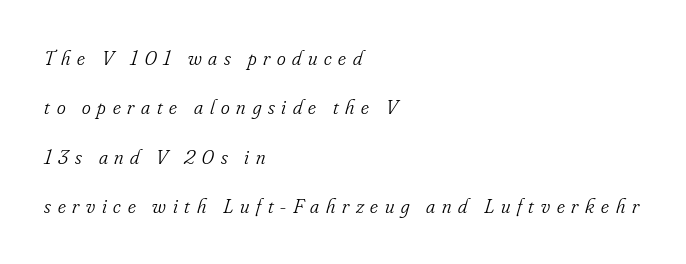
{"italic": "yes", "lean": "right", "slant_degrees": 16, "bold": "no", "underline": "no", "align": "left", "line_spacing": "loose", "line_spacing_ratio": 2.35, "letter_spacing": "wide", "letter_spacing_em": 0.32, "glyph_px": 21}
